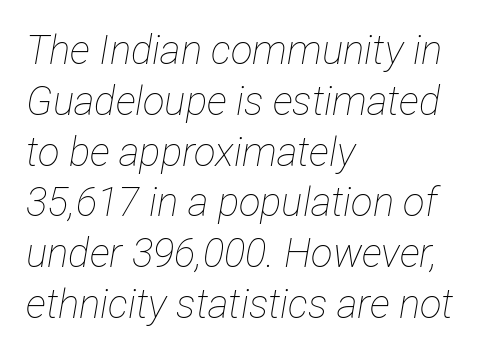
Leading matches the norm, producing a regular column. Has an underline been added? It has not. Each letter keeps its own natural width here, so spacing adapts to shape. Compared with typical body copy, the letter spacing here is the same. The face looks like a standard text weight, possibly lighter. This rendering uses left alignment, leaving the right contour irregular.
